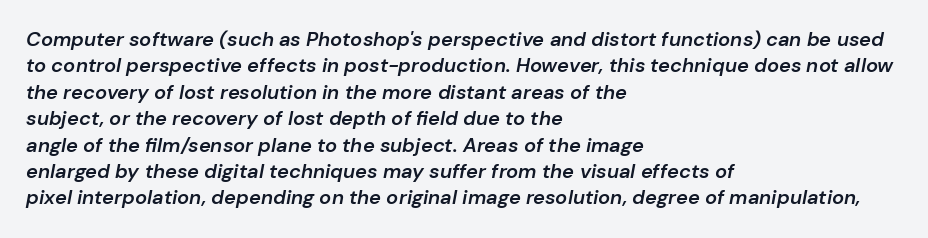
Caption: standard tracking, unaltered. A bare baseline throughout the passage. Reading down the column, the eye jumps a familiar distance to each next line. These words are printed semibold, heavier than regular yet not bold. Does the lettering tilt? It does — this is italic.
